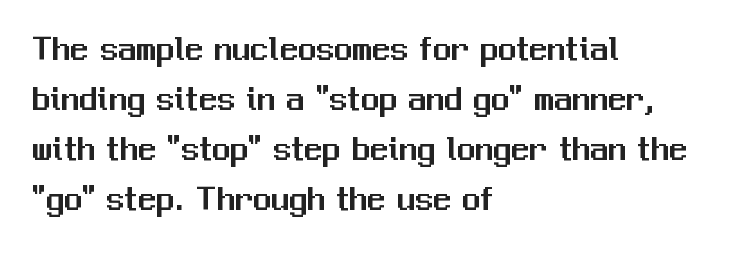
{"serif": "no", "italic": "no", "width": "normal", "stroke_contrast": "medium", "x_height": "medium", "monospaced": "no", "underline": "no", "align": "left", "line_spacing": "normal", "line_spacing_ratio": 1.39, "letter_spacing": "normal", "letter_spacing_em": 0.0, "glyph_px": 36}
